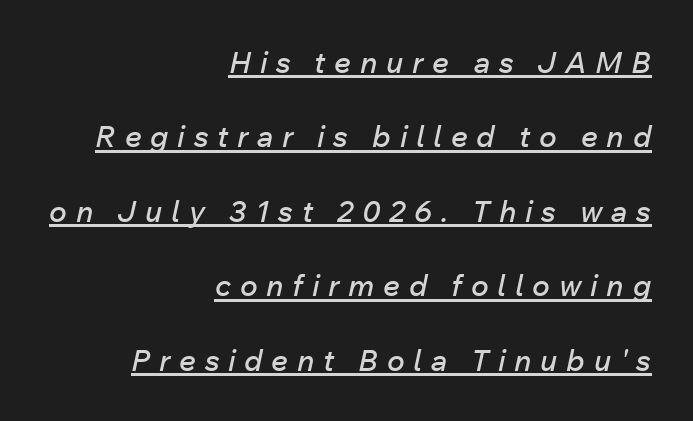
The image shows 30 px text type, italic (leaning right); set right-aligned, loose line spacing (2.48x), unusually wide letter spacing (+0.29 em), underlined; low stroke contrast and a medium x-height.
